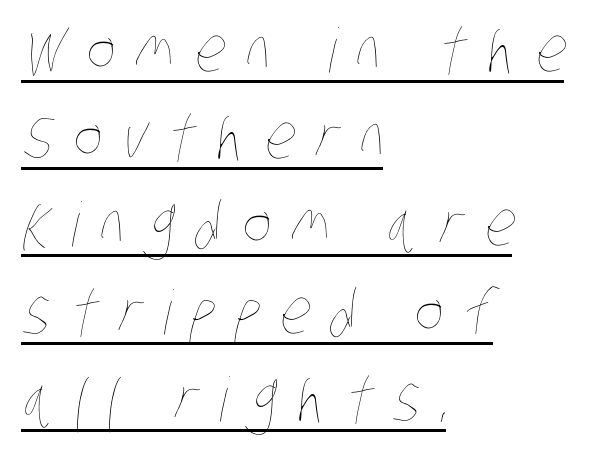
The image shows 61 px thin, condensed type; set left-aligned, normal line spacing (1.43x), unusually wide letter spacing (+0.34 em), underlined; low stroke contrast and a large x-height.
